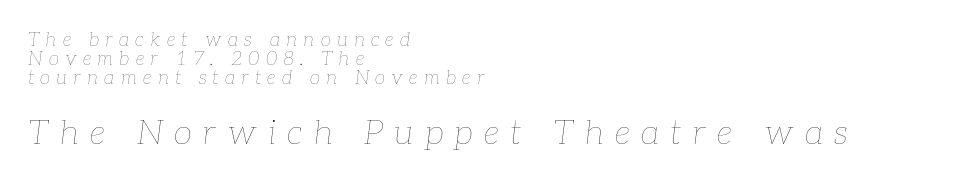
{"italic": "yes", "lean": "right", "slant_degrees": 7, "bold": "no", "weight": "thin", "width": "normal", "stroke_contrast": "low", "x_height": "medium", "monospaced": "no", "underline": "no", "align": "left", "line_spacing": "tight", "line_spacing_ratio": 1.01, "letter_spacing": "wide", "letter_spacing_em": 0.33, "larger_block": "second", "size_ratio": 1.79, "glyph_px": 34}
